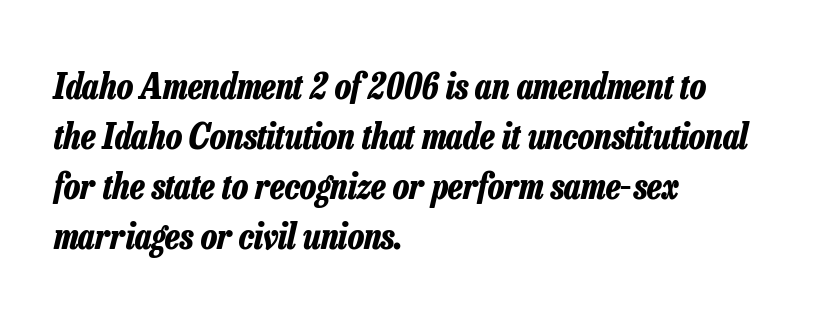
The image shows 36 px bold, condensed type, italic (leaning right); set left-aligned, normal line spacing (1.39x), normal letter spacing, not underlined; low stroke contrast and a medium x-height.
